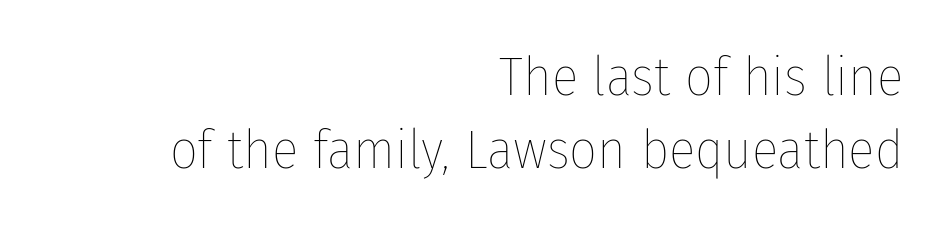
Q: Is the text bold? A: No.
Q: Is the text italic (slanted)? A: No, it is upright.
Q: Is the text underlined? A: No.
Q: How is the paragraph aligned? A: Right-aligned.
Q: Is the spacing between letters normal or unusually wide? A: Normal.
Q: Is the spacing between lines tight, normal or loose? A: Normal.
Q: Width (condensed, normal, or wide)? A: Condensed.
Q: Stroke contrast? A: Low.
Q: x-height? A: Medium.
Q: Monospaced? A: No.
